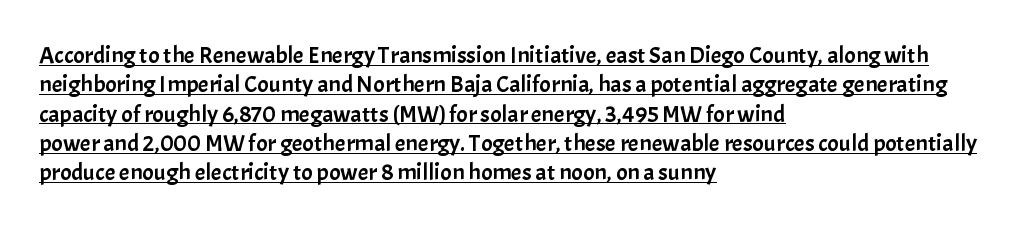
Q: Is the text italic (slanted)? A: No, it is upright.
Q: Is the text underlined? A: Yes.
Q: How is the paragraph aligned? A: Left-aligned.
Q: Is the spacing between letters normal or unusually wide? A: Normal.
